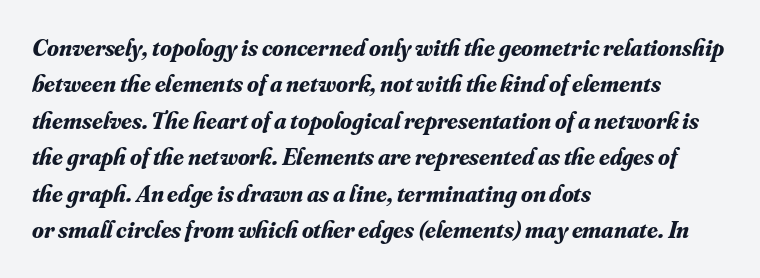
Q: Is the text bold? A: Yes.
Q: Is the text italic (slanted)? A: Yes, it leans right by about 16 degrees.
Q: Is the text underlined? A: No.
Q: How is the paragraph aligned? A: Left-aligned.
Q: Is the spacing between letters normal or unusually wide? A: Normal.
Q: Is the spacing between lines tight, normal or loose? A: Normal.
